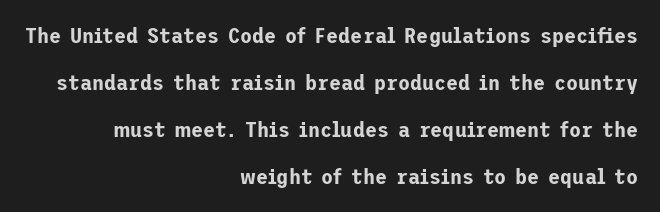
The image shows 22 px text type, upright; set right-aligned, loose line spacing (2.14x), normal letter spacing, not underlined.
